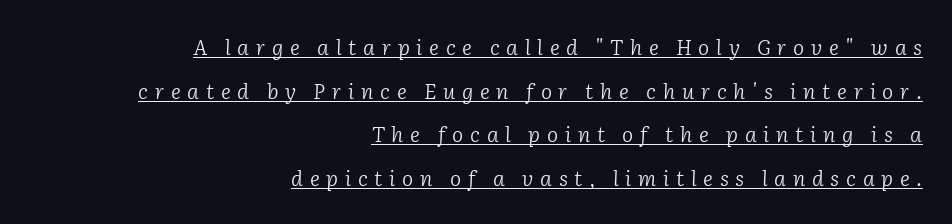
The image shows 21 px text type, italic (leaning right); set right-aligned, loose line spacing (2.08x), unusually wide letter spacing (+0.32 em), underlined.
